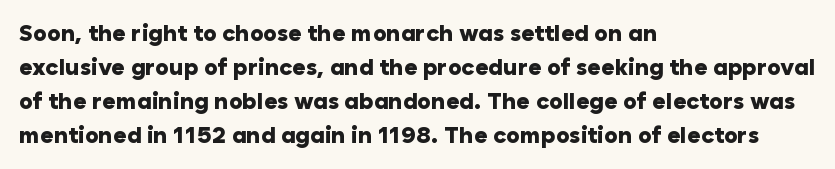
{"italic": "no", "bold": "yes", "underline": "no", "align": "left", "line_spacing": "normal", "line_spacing_ratio": 1.48, "letter_spacing": "normal", "letter_spacing_em": 0.0, "glyph_px": 23}
